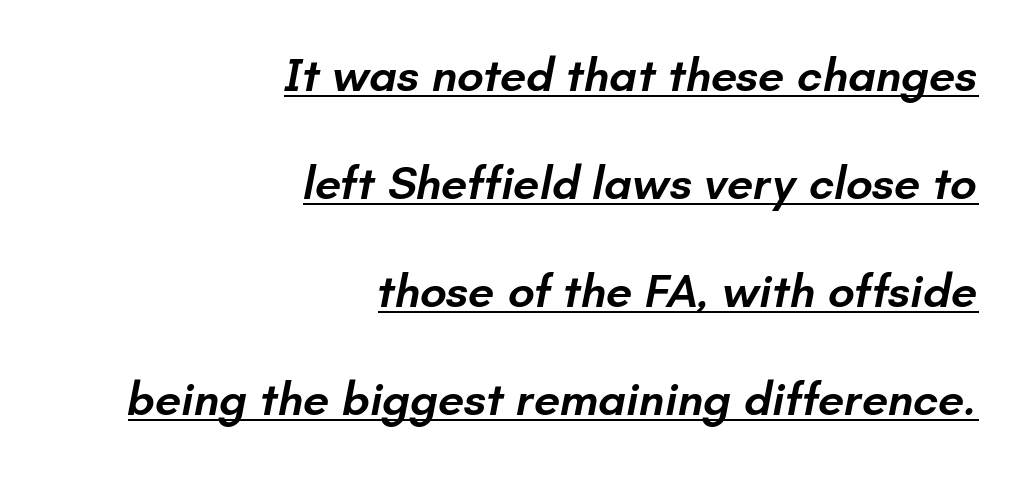
The image shows 47 px semibold sans-serif type; set right-aligned, loose line spacing (2.3x), normal letter spacing, underlined; low stroke contrast and a small x-height.
